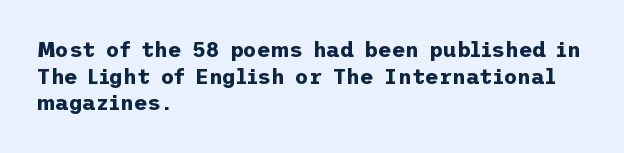
Q: Is the text bold? A: Yes.
Q: Is the text italic (slanted)? A: No, it is upright.
Q: Is the text underlined? A: No.
Q: How is the paragraph aligned? A: Left-aligned.
Q: Is the spacing between letters normal or unusually wide? A: Normal.
Q: Is the spacing between lines tight, normal or loose? A: Normal.
